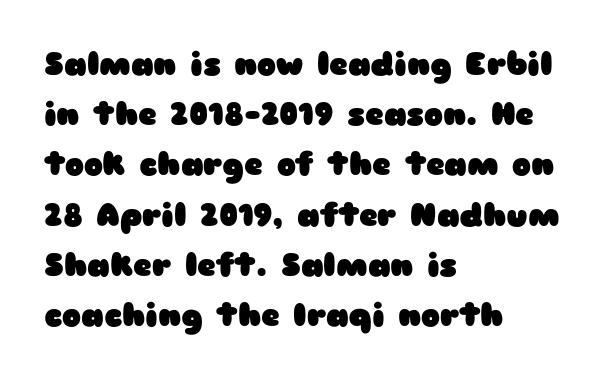
{"serif": "no", "italic": "no", "bold": "yes", "weight": "heavy", "width": "wide", "stroke_contrast": "low", "x_height": "medium", "monospaced": "no", "underline": "no", "align": "left", "line_spacing": "normal", "line_spacing_ratio": 1.57, "letter_spacing": "normal", "letter_spacing_em": 0.0, "glyph_px": 32}
